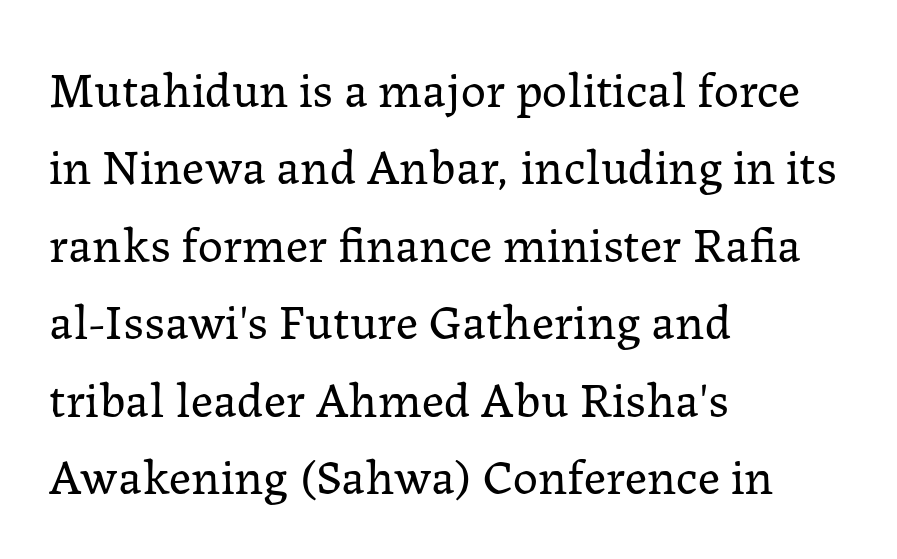
Posture: vertical. Compared with a centered layout, this one pins lines to the left instead. The foot of each line stays bare and open. This sample uses a serif face. Think standard paragraph weight, or any step lighter than that. You could not count columns in this text — the font is proportionally spaced.
